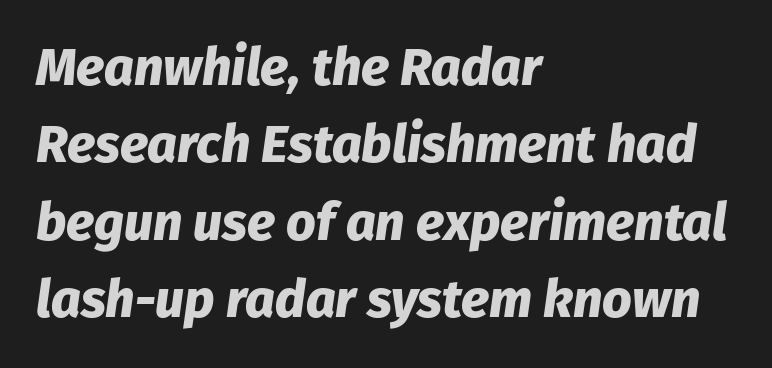
Q: Is the text bold? A: Yes.
Q: Is the text italic (slanted)? A: Yes, it leans right by about 8 degrees.
Q: Is the text underlined? A: No.
Q: How is the paragraph aligned? A: Left-aligned.
Q: Is the spacing between letters normal or unusually wide? A: Normal.
Q: Is the spacing between lines tight, normal or loose? A: Normal.
Q: Width (condensed, normal, or wide)? A: Normal.
Q: Stroke contrast? A: Low.
Q: x-height? A: Medium.
Q: Monospaced? A: No.
